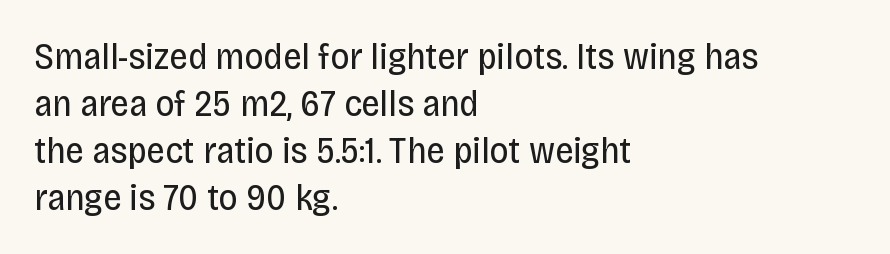
The image shows 37 px regular-weight, condensed sans-serif type, upright; set left-aligned, normal line spacing (1.27x), normal letter spacing, not underlined; low stroke contrast and a large x-height.
